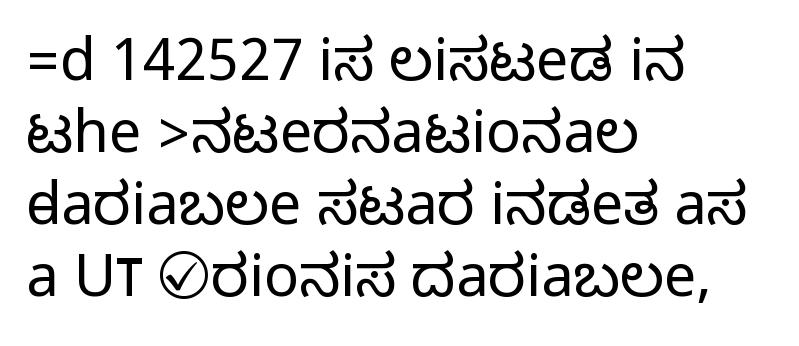
The image shows 58 px condensed sans-serif type, upright; set left-aligned, line spacing 1.24x, normal letter spacing, not underlined; medium stroke contrast.
